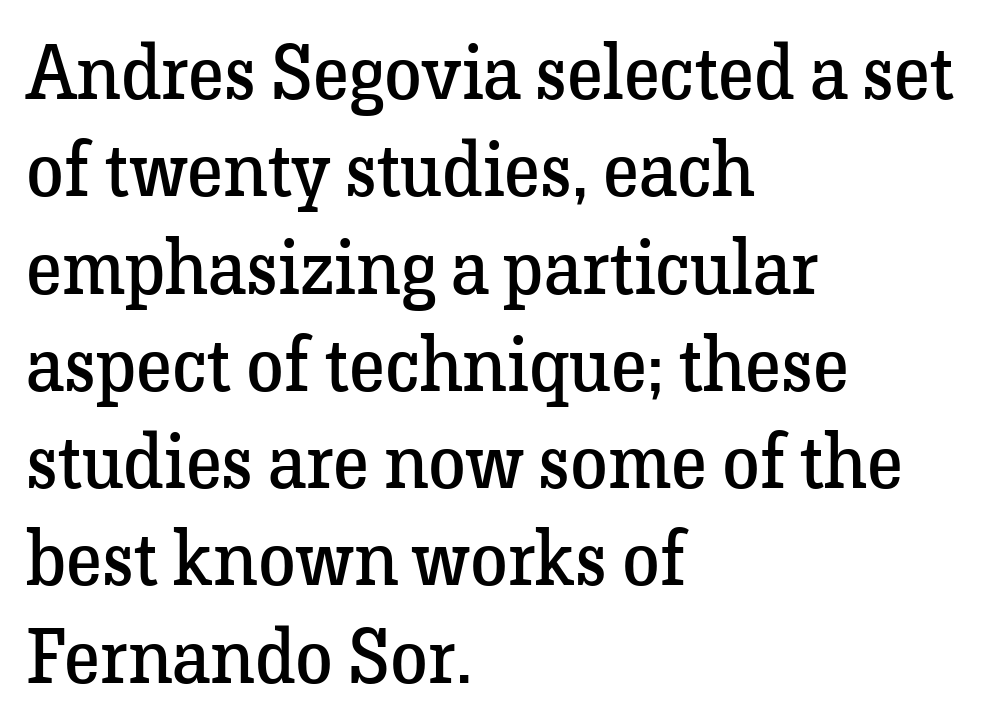
The image shows 76 px regular-weight serif type, upright; set left-aligned, normal line spacing (1.28x), normal letter spacing, not underlined; low stroke contrast and a medium x-height.
